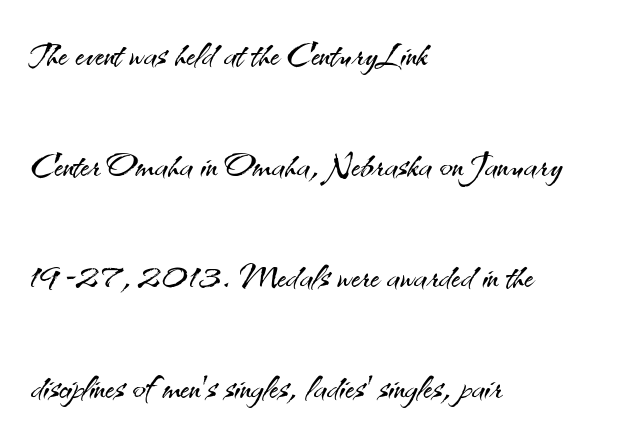
Q: Is the text bold? A: No.
Q: Is the text italic (slanted)? A: Yes.
Q: Is the typeface a serif or a sans-serif typeface? A: Sans-serif.
Q: Is the text underlined? A: No.
Q: How is the paragraph aligned? A: Left-aligned.
Q: Is the spacing between letters normal or unusually wide? A: Normal.
Q: Is the spacing between lines tight, normal or loose? A: Loose.
Q: Width (condensed, normal, or wide)? A: Normal.
Q: Stroke contrast? A: Medium.
Q: x-height? A: Small.
Q: Monospaced? A: No.
